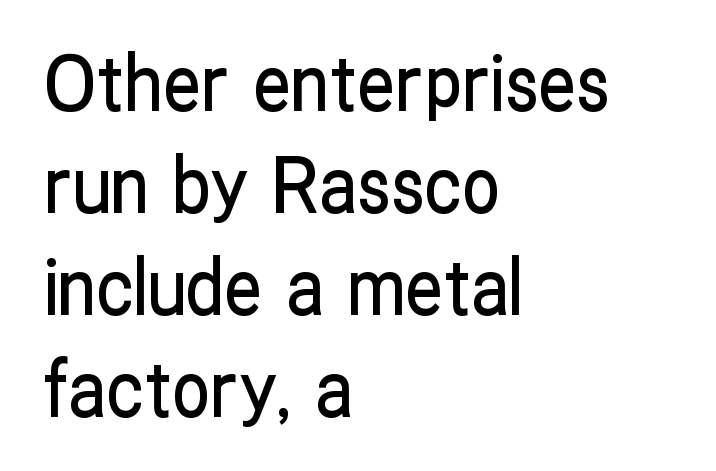
Q: Is the text italic (slanted)? A: No, it is upright.
Q: Is the typeface a serif or a sans-serif typeface? A: Sans-serif.
Q: Is the text underlined? A: No.
Q: How is the paragraph aligned? A: Left-aligned.
Q: Is the spacing between letters normal or unusually wide? A: Normal.
Q: Is the spacing between lines tight, normal or loose? A: Normal.
Q: Width (condensed, normal, or wide)? A: Condensed.
Q: Stroke contrast? A: Low.
Q: x-height? A: Medium.
Q: Monospaced? A: No.
